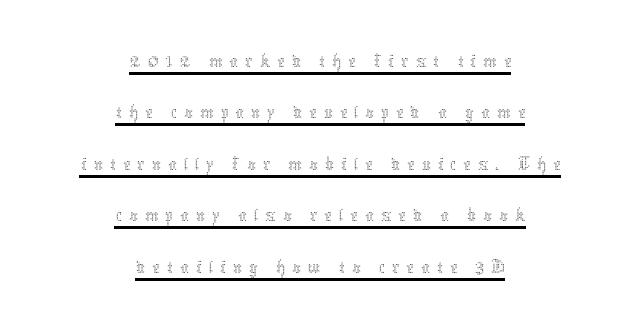
{"italic": "no", "bold": "no", "weight": "thin", "width": "normal", "stroke_contrast": "medium", "x_height": "medium", "monospaced": "no", "underline": "yes", "align": "center", "line_spacing_ratio": 1.17, "glyph_px": 44}
